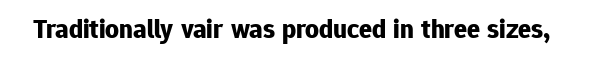
Q: Is the text bold? A: Yes.
Q: Is the text italic (slanted)? A: No, it is upright.
Q: Is the text underlined? A: No.
Q: Is the spacing between letters normal or unusually wide? A: Normal.
